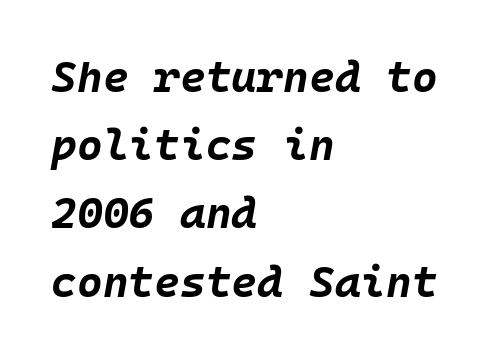
Q: Is the text bold? A: Yes.
Q: Is the text italic (slanted)? A: Yes, it leans right by about 10 degrees.
Q: Is the text underlined? A: No.
Q: How is the paragraph aligned? A: Left-aligned.
Q: Is the spacing between letters normal or unusually wide? A: Normal.
Q: Is the spacing between lines tight, normal or loose? A: Normal.
Q: Width (condensed, normal, or wide)? A: Normal.
Q: Stroke contrast? A: Low.
Q: x-height? A: Large.
Q: Monospaced? A: Yes.
